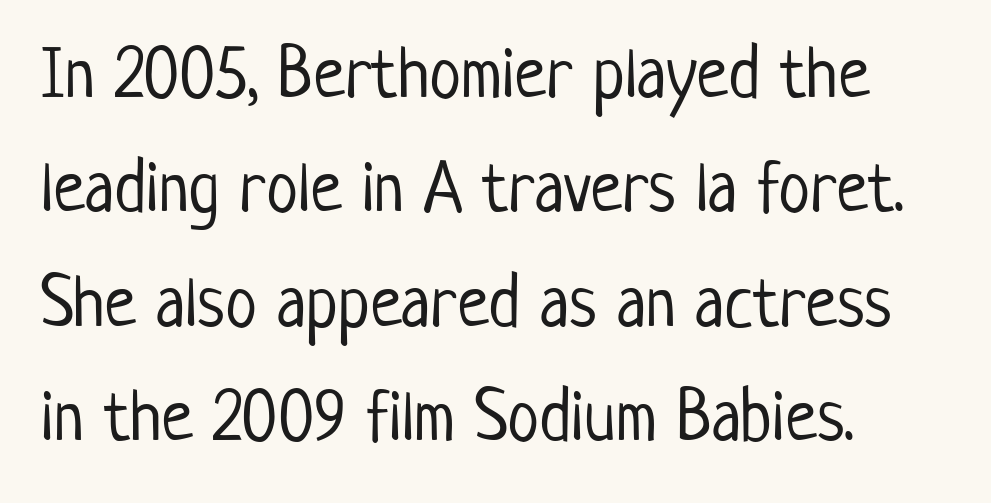
Q: Is the text bold? A: No.
Q: Is the text italic (slanted)? A: No, it is upright.
Q: Is the typeface a serif or a sans-serif typeface? A: Sans-serif.
Q: Is the text underlined? A: No.
Q: How is the paragraph aligned? A: Left-aligned.
Q: Is the spacing between letters normal or unusually wide? A: Normal.
Q: Is the spacing between lines tight, normal or loose? A: Normal.
Q: Width (condensed, normal, or wide)? A: Condensed.
Q: Stroke contrast? A: Low.
Q: x-height? A: Medium.
Q: Monospaced? A: No.
